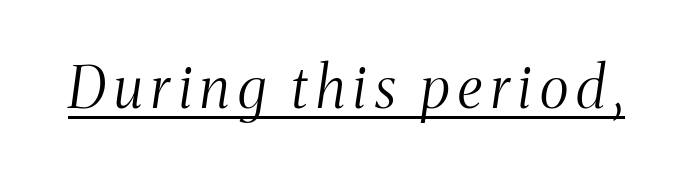
{"serif": "yes", "italic": "yes", "lean": "right", "slant_degrees": 8, "bold": "no", "weight": "light", "width": "condensed", "stroke_contrast": "medium", "x_height": "medium", "monospaced": "no", "underline": "yes", "glyph_px": 57}
